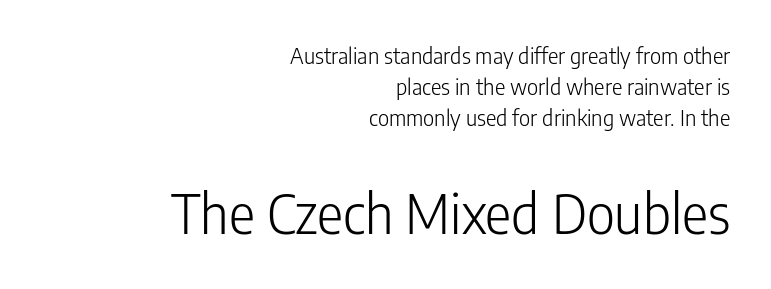
Whoever set this chose a conventional vertical rhythm. Notice how the stems are strictly vertical — no italics here. Varying glyph widths throughout — classic text-font behaviour. Check where the strokes stop: nothing finishes them off — pure sans.
